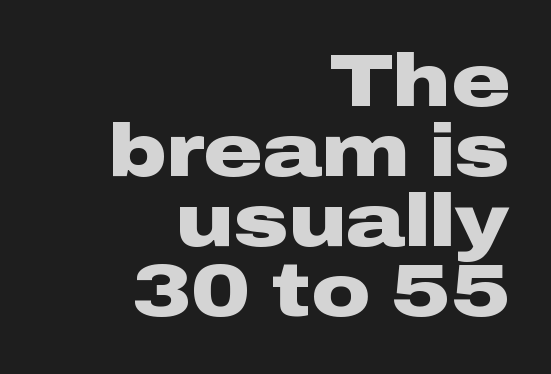
Q: Is the text bold? A: Yes.
Q: Is the text italic (slanted)? A: No, it is upright.
Q: Is the typeface a serif or a sans-serif typeface? A: Sans-serif.
Q: Is the text underlined? A: No.
Q: How is the paragraph aligned? A: Right-aligned.
Q: Is the spacing between letters normal or unusually wide? A: Normal.
Q: Is the spacing between lines tight, normal or loose? A: Tight.
Q: Width (condensed, normal, or wide)? A: Wide.
Q: Stroke contrast? A: Low.
Q: x-height? A: Medium.
Q: Monospaced? A: No.
